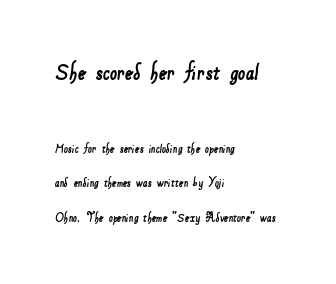
The image shows 26 px text type; set left-aligned, loose line spacing (2.44x), normal letter spacing, not underlined; the first (top) block is 1.86x larger.
